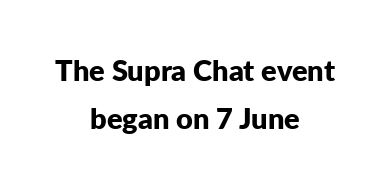
The image shows 29 px bold sans-serif type, upright; set centered, normal line spacing (1.64x), normal letter spacing, not underlined; low stroke contrast and a medium x-height.
